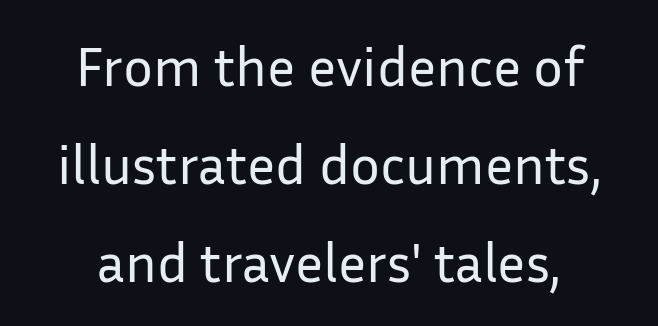
{"serif": "no", "italic": "no", "bold": "no", "weight": "regular", "width": "normal", "stroke_contrast": "low", "x_height": "medium", "monospaced": "no", "underline": "no", "line_spacing_ratio": 1.75, "letter_spacing": "normal", "letter_spacing_em": 0.0, "glyph_px": 56}
